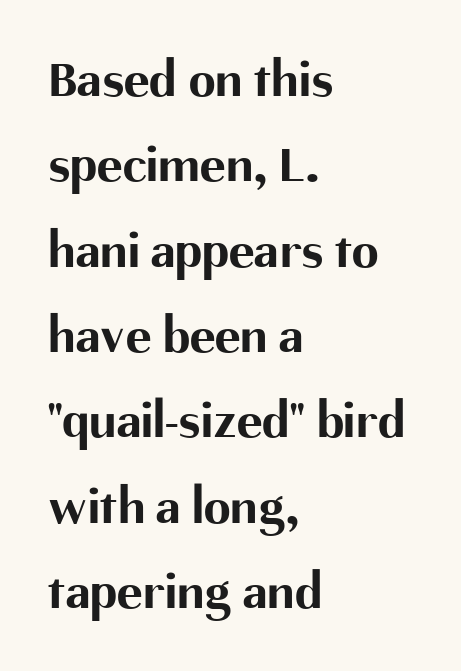
Q: Is the text bold? A: Yes.
Q: Is the text italic (slanted)? A: No, it is upright.
Q: Is the typeface a serif or a sans-serif typeface? A: Sans-serif.
Q: Is the text underlined? A: No.
Q: How is the paragraph aligned? A: Left-aligned.
Q: Is the spacing between letters normal or unusually wide? A: Normal.
Q: Is the spacing between lines tight, normal or loose? A: Normal.
Q: Width (condensed, normal, or wide)? A: Normal.
Q: Stroke contrast? A: Medium.
Q: x-height? A: Medium.
Q: Monospaced? A: No.
